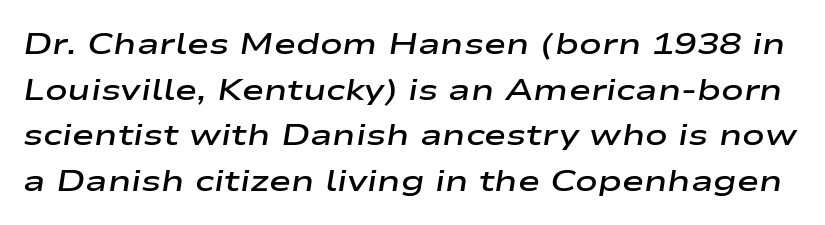
{"italic": "yes", "lean": "right", "slant_degrees": 9, "bold": "semi", "weight": "semibold", "width": "wide", "stroke_contrast": "low", "x_height": "medium", "monospaced": "no", "underline": "no", "line_spacing": "normal", "line_spacing_ratio": 1.52, "letter_spacing": "normal", "letter_spacing_em": 0.0, "glyph_px": 30}
